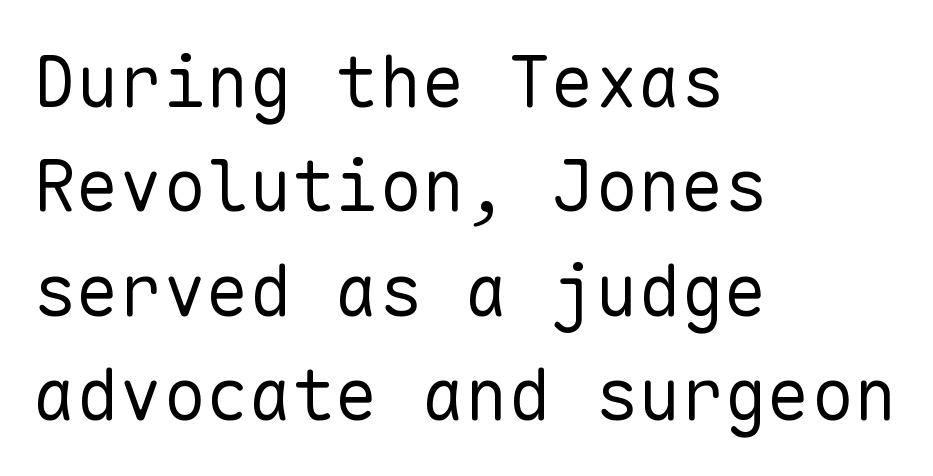
{"serif": "no", "italic": "no", "bold": "no", "weight": "regular", "width": "normal", "stroke_contrast": "low", "x_height": "medium", "monospaced": "yes", "underline": "no", "align": "left", "line_spacing": "normal", "line_spacing_ratio": 1.45, "letter_spacing": "normal", "letter_spacing_em": 0.0, "glyph_px": 72}
